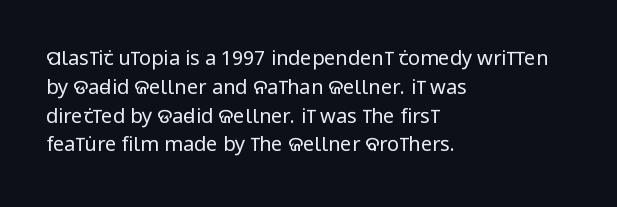
Vertical strokes here are truly vertical. The typesetting does not lean heavy: it is not bold. These lines keep a tight, regular rhythm from letter to letter. Anything drawn beneath the words? Only blank space. The designer left line spacing at the default. Caption: multi-line text, flush left, ragged right.
